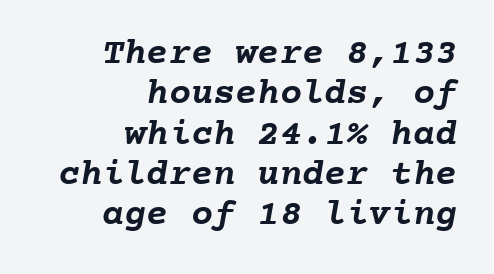
Each letter, wide or thin by design, is forced into the same width here. Stroke thickness is high; the sample reads as a true bold. Baseline-to-baseline distance is barely more than the letter height. You could call the tracking neutral — neither tight nor loose. Letters rest on an invisible, unmarked baseline. Every row of glyphs terminates at an identical x-position on the right.
